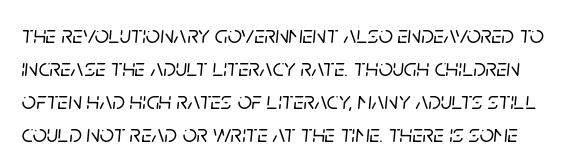
The zone under the glyphs is completely vacant. How would I describe the line gaps? Plain and ordinary. Characters follow at the spacing the type designer built in. Slant detected: the letters are inclined.
